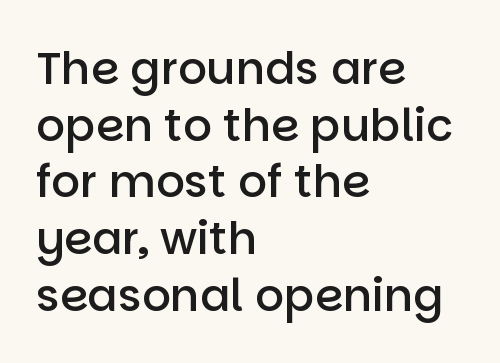
{"serif": "no", "italic": "no", "bold": "semi", "weight": "semibold", "width": "normal", "stroke_contrast": "low", "x_height": "large", "monospaced": "no", "underline": "no", "align": "left", "line_spacing": "normal", "line_spacing_ratio": 1.26, "letter_spacing": "normal", "letter_spacing_em": 0.0, "glyph_px": 45}
